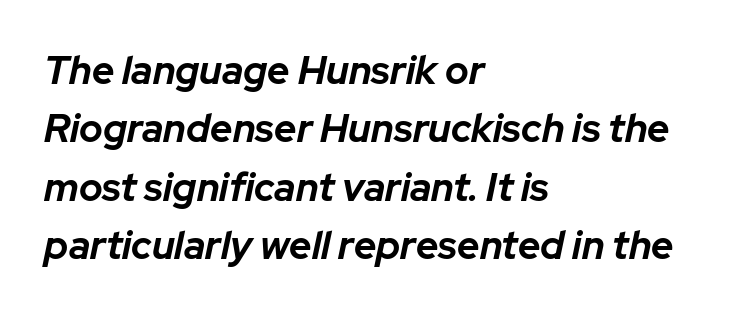
Q: Is the text bold? A: Yes.
Q: Is the text italic (slanted)? A: Yes, it leans right by about 12 degrees.
Q: Is the text underlined? A: No.
Q: How is the paragraph aligned? A: Left-aligned.
Q: Is the spacing between letters normal or unusually wide? A: Normal.
Q: Is the spacing between lines tight, normal or loose? A: Normal.
Q: Width (condensed, normal, or wide)? A: Normal.
Q: Stroke contrast? A: Low.
Q: x-height? A: Medium.
Q: Monospaced? A: No.
